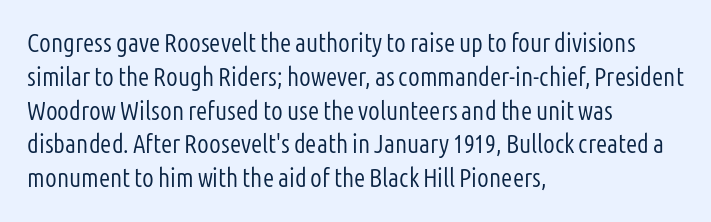
{"italic": "no", "bold": "no", "underline": "no", "align": "left", "line_spacing": "normal", "line_spacing_ratio": 1.3, "letter_spacing": "normal", "letter_spacing_em": 0.0, "glyph_px": 26}
